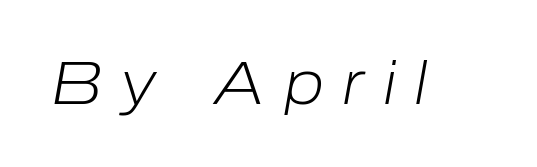
The image shows 61 px light type, italic (leaning right); set unusually wide letter spacing (+0.3 em), not underlined; low stroke contrast and a medium x-height.
